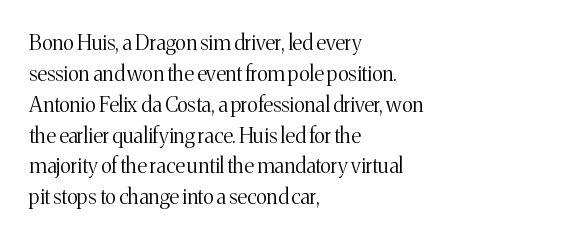
Q: Is the text bold? A: No.
Q: Is the text italic (slanted)? A: No, it is upright.
Q: Is the text underlined? A: No.
Q: How is the paragraph aligned? A: Left-aligned.
Q: Is the spacing between letters normal or unusually wide? A: Normal.
Q: Is the spacing between lines tight, normal or loose? A: Normal.
